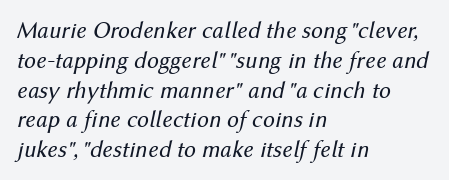
This rendering leaves character spacing at its baseline value. If you drew a ruler down the left edge, every line would touch it. Anything drawn beneath the words? Only blank space. This sample uses an oblique cut, with every glyph tilted off the vertical. The face looks like a standard text weight, possibly lighter.
